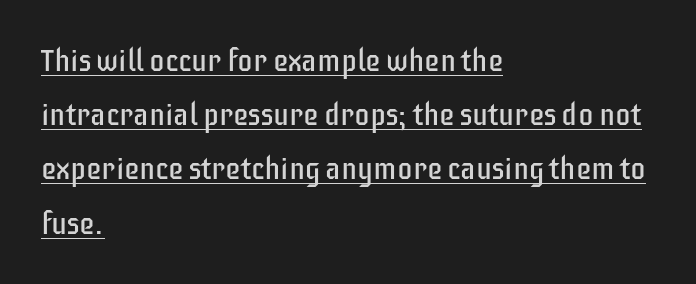
{"serif": "no", "italic": "no", "bold": "no", "weight": "regular", "width": "condensed", "stroke_contrast": "low", "x_height": "large", "monospaced": "no", "underline": "yes", "align": "left", "line_spacing_ratio": 1.75, "letter_spacing": "normal", "letter_spacing_em": 0.0, "glyph_px": 31}
